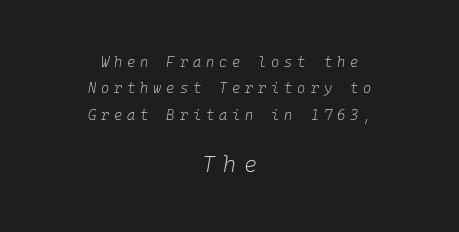
Q: Is the text bold? A: No.
Q: Is the text italic (slanted)? A: Yes, it leans right by about 10 degrees.
Q: Is the text underlined? A: No.
Q: How is the paragraph aligned? A: Centered.
Q: Is the spacing between letters normal or unusually wide? A: Unusually wide.
Q: Which block of text is set in a larger size, the first (top) or the second (bottom)? A: The second (bottom) one.
